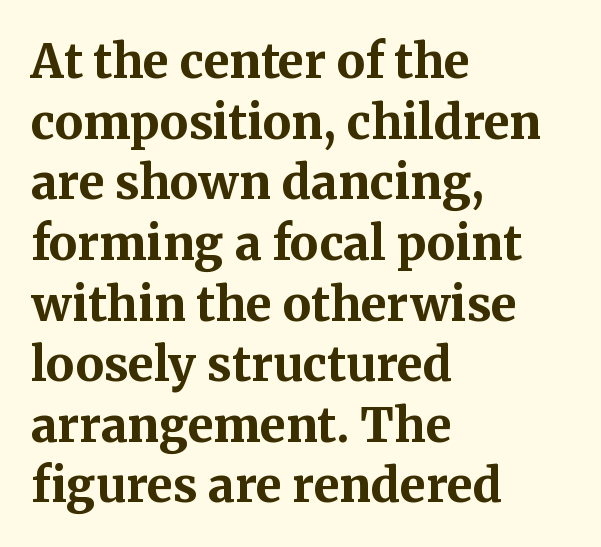
Observe the ordinary spacing: letters are neighbours, not strangers. This sample has the flowing, uneven cadence of proportional lettering. You can tell it's not italic because the verticals are truly vertical. Compared with an ordinary text face, these strokes are far heavier — a full bold. Look at the bottom of the vertical strokes: they flare into serifs here.
